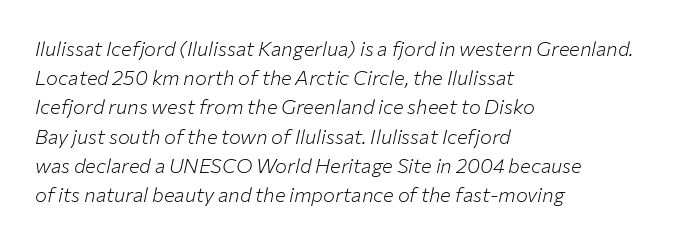
Baseline-to-baseline distance is the conventional proportion of letter height. On a weight scale, this lands at 450 or below. Does extra space separate the letters? No, they use regular spacing. One-word summary of the alignment: left.
